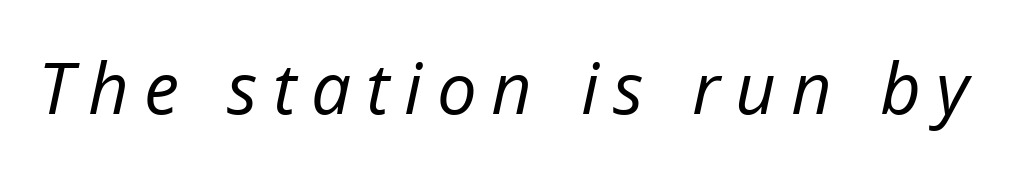
The image shows 71 px regular-weight type, italic (leaning right); set unusually wide letter spacing (+0.21 em), not underlined; low stroke contrast and a medium x-height.
